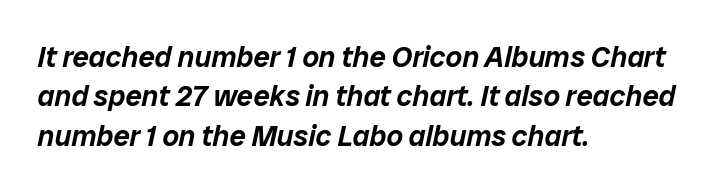
Q: Is the text italic (slanted)? A: Yes, it leans right by about 12 degrees.
Q: Is the text underlined? A: No.
Q: How is the paragraph aligned? A: Left-aligned.
Q: Is the spacing between letters normal or unusually wide? A: Normal.
Q: Is the spacing between lines tight, normal or loose? A: Normal.
Q: Width (condensed, normal, or wide)? A: Normal.
Q: Stroke contrast? A: Low.
Q: x-height? A: Medium.
Q: Monospaced? A: No.
